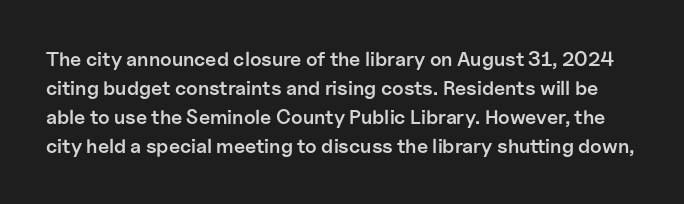
The image shows 20 px text type, upright; set normal line spacing (1.45x), normal letter spacing, not underlined.
